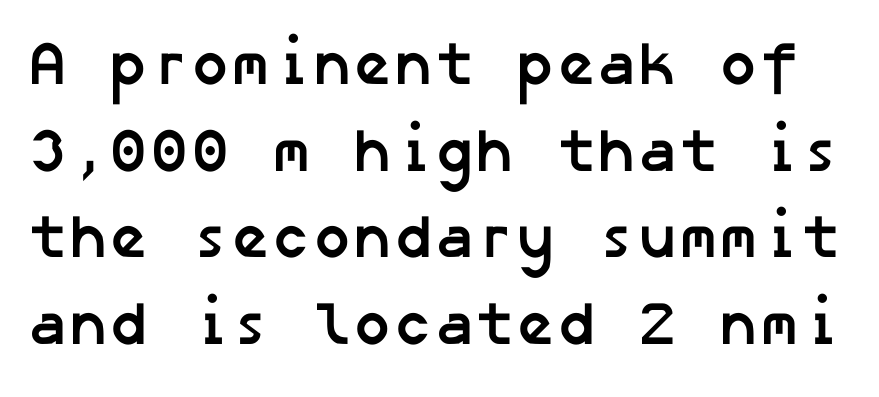
Q: Is the text bold? A: Yes.
Q: Is the typeface a serif or a sans-serif typeface? A: Sans-serif.
Q: Is the text underlined? A: No.
Q: Is the spacing between letters normal or unusually wide? A: Normal.
Q: Is the spacing between lines tight, normal or loose? A: Normal.
Q: Width (condensed, normal, or wide)? A: Normal.
Q: Stroke contrast? A: Low.
Q: x-height? A: Medium.
